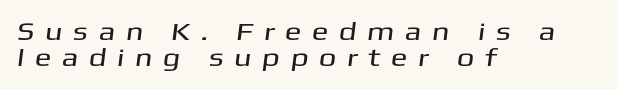
The image shows 25 px text type; set left-aligned, tight line spacing (1.05x), unusually wide letter spacing (+0.41 em), not underlined.
